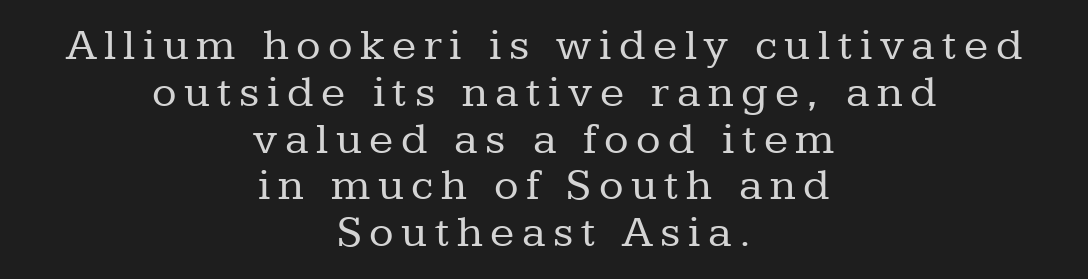
The designer dialed line spacing down below the default. Rule under the text: the space is simply empty. Do the characters align in a grid? No, the font is proportional. Casual observation: everything's sitting right in the middle. Little horizontal feet cap the strokes, marking this as serif type. Does the lettering tilt? It doesn't — this is upright.
